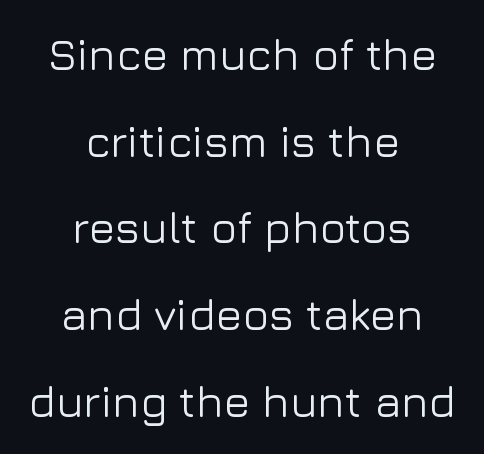
The image shows 44 px sans-serif type, upright; set centered, loose line spacing (1.97x), normal letter spacing, not underlined; low stroke contrast and a medium x-height.
